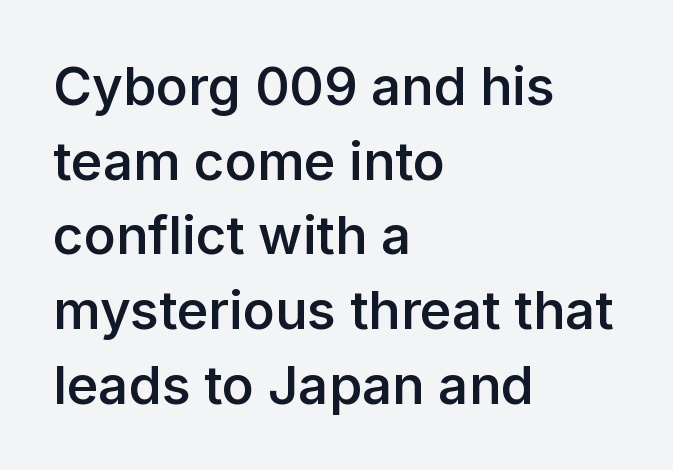
Stroke thickness is moderately raised; the sample reads as semibold. The space beneath each line is pristine and unruled. The passage shown is typed in a proportional face where columns would drift. The lettering holds an erect, upright posture throughout. One-word summary of the alignment: left. The vertical gap from one line to the next is medium.
